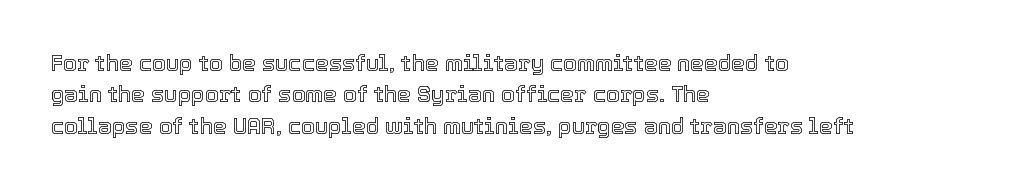
{"italic": "no", "underline": "no", "align": "left", "line_spacing": "normal", "line_spacing_ratio": 1.43, "letter_spacing": "normal", "letter_spacing_em": 0.0, "glyph_px": 22}
